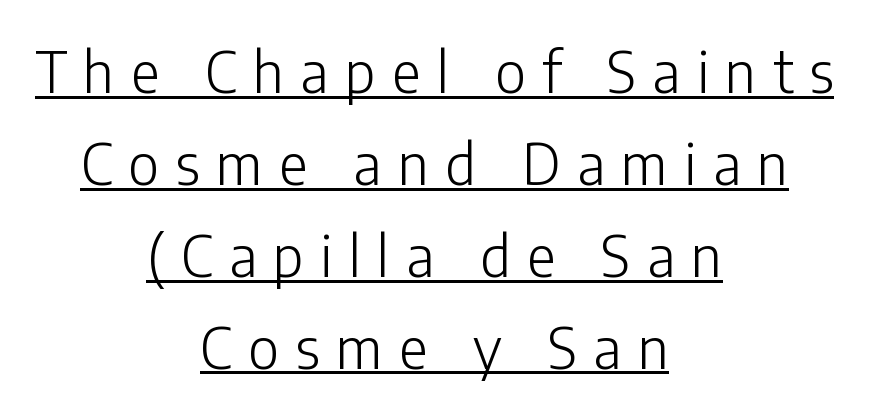
{"serif": "no", "italic": "no", "bold": "no", "weight": "light", "width": "normal", "stroke_contrast": "low", "x_height": "medium", "monospaced": "no", "underline": "yes", "align": "center", "line_spacing": "normal", "line_spacing_ratio": 1.64, "letter_spacing": "wide", "letter_spacing_em": 0.29, "glyph_px": 56}
